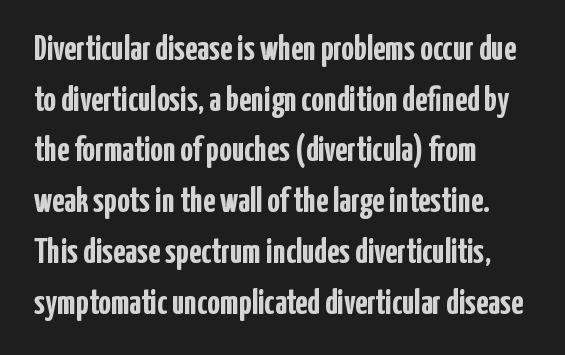
The image shows 35 px semibold, condensed sans-serif type, upright; set left-aligned, normal line spacing (1.45x), normal letter spacing, not underlined; low stroke contrast and a medium x-height.
